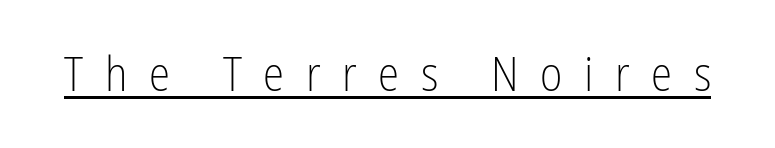
Style check: upright. Note the varied advance widths — an 'i' is clearly narrower than an 'm'. Note: no serifs on the glyphs. Think standard paragraph weight, or any step lighter than that. Beneath each row of characters lies a ruled line. Display-style spreading of the glyphs; the letterfit is very open.
